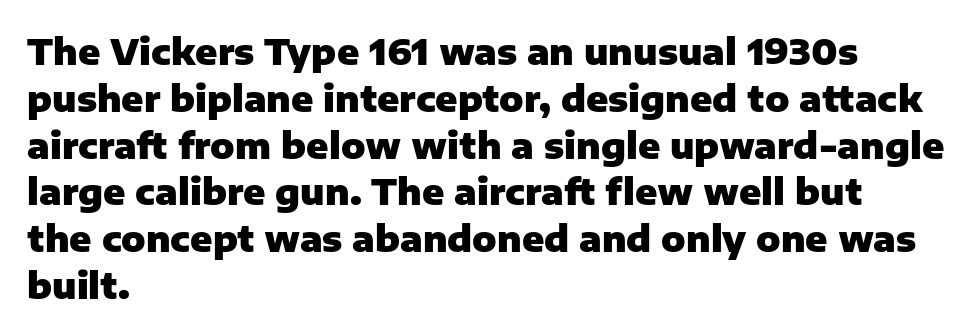
Q: Is the text bold? A: Yes.
Q: Is the text italic (slanted)? A: No, it is upright.
Q: Is the typeface a serif or a sans-serif typeface? A: Sans-serif.
Q: Is the text underlined? A: No.
Q: How is the paragraph aligned? A: Left-aligned.
Q: Is the spacing between letters normal or unusually wide? A: Normal.
Q: Is the spacing between lines tight, normal or loose? A: Normal.
Q: Width (condensed, normal, or wide)? A: Normal.
Q: Stroke contrast? A: Low.
Q: x-height? A: Medium.
Q: Monospaced? A: No.
